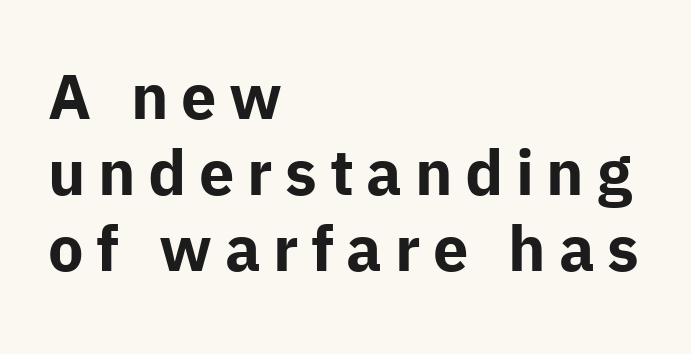
Q: Is the text bold? A: Yes.
Q: Is the text italic (slanted)? A: No, it is upright.
Q: Is the typeface a serif or a sans-serif typeface? A: Sans-serif.
Q: Is the text underlined? A: No.
Q: How is the paragraph aligned? A: Left-aligned.
Q: Is the spacing between letters normal or unusually wide? A: Unusually wide.
Q: Width (condensed, normal, or wide)? A: Normal.
Q: Stroke contrast? A: Low.
Q: x-height? A: Medium.
Q: Monospaced? A: No.
